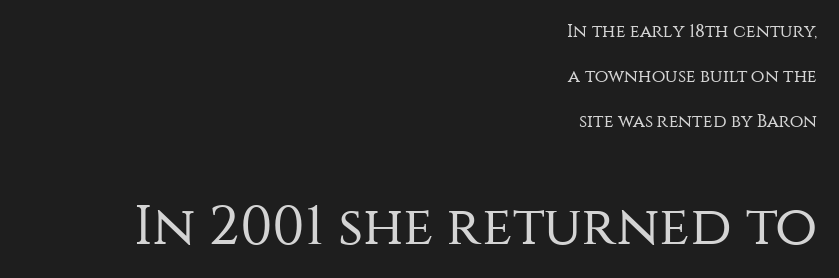
Character size in the trailing block exceeds that of the leading block. Descender tails drop into unmarked territory. Ascenders rise straight up at ninety degrees. Note the varied advance widths — an 'i' is clearly narrower than an 'm'. Compared with typical body copy, the letter spacing here is the same. Each new line begins a long way beneath the previous one.
